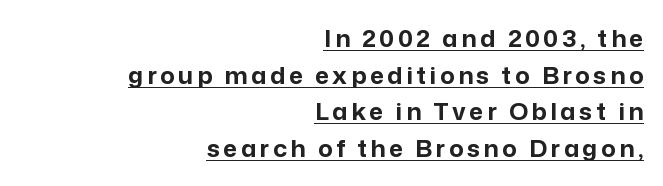
{"italic": "no", "bold": "yes", "underline": "yes", "align": "right", "line_spacing": "normal", "line_spacing_ratio": 1.53, "glyph_px": 24}
